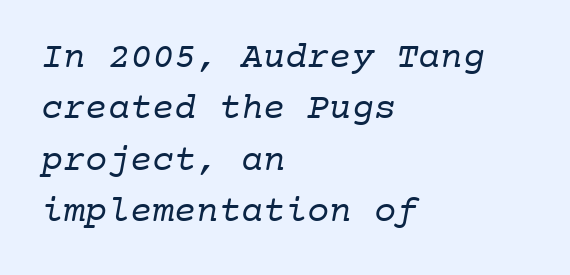
Q: Is the text bold? A: No.
Q: Is the typeface a serif or a sans-serif typeface? A: Serif.
Q: Is the text underlined? A: No.
Q: How is the paragraph aligned? A: Left-aligned.
Q: Is the spacing between letters normal or unusually wide? A: Normal.
Q: Is the spacing between lines tight, normal or loose? A: Normal.
Q: Width (condensed, normal, or wide)? A: Normal.
Q: Stroke contrast? A: Low.
Q: x-height? A: Medium.
Q: Monospaced? A: Yes.
